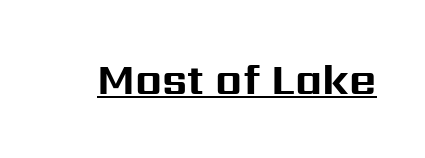
Observe the ordinary spacing: letters are neighbours, not strangers. You can see a thin bar hugging the bottom of the glyphs. What weight is shown? A full bold with thick strokes. Each letter keeps its own natural width here, so spacing adapts to shape. When letters stand straight like this, we call the style roman or upright. The rendering shows plain stroke endings on the letterforms — a sans-serif design.
